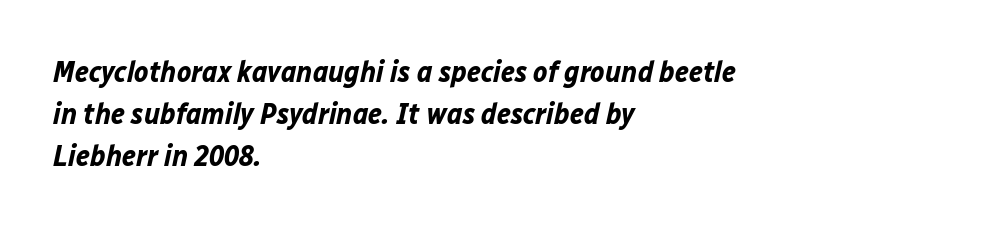
How would I describe the line gaps? Plain and ordinary. The sample has been set heavy, in full bold. Proportional: the letters do not fall into vertical columns. This is oblique type, the kind used for emphasis or titles.
